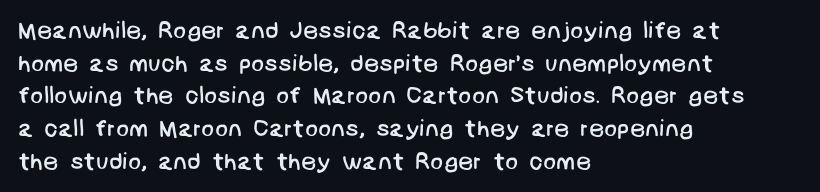
Q: Is the text bold? A: No.
Q: Is the text underlined? A: No.
Q: How is the paragraph aligned? A: Left-aligned.
Q: Is the spacing between letters normal or unusually wide? A: Normal.
Q: Is the spacing between lines tight, normal or loose? A: Normal.
